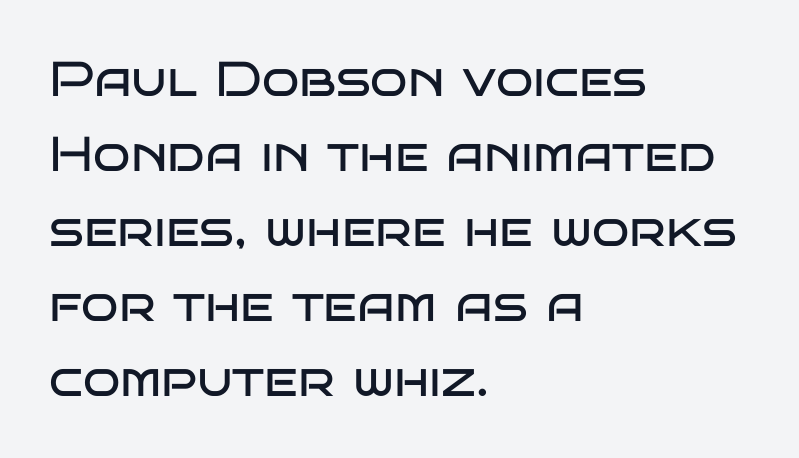
Q: Is the text bold? A: No.
Q: Is the text italic (slanted)? A: No, it is upright.
Q: Is the typeface a serif or a sans-serif typeface? A: Sans-serif.
Q: Is the text underlined? A: No.
Q: How is the paragraph aligned? A: Left-aligned.
Q: Is the spacing between letters normal or unusually wide? A: Normal.
Q: Is the spacing between lines tight, normal or loose? A: Normal.
Q: Width (condensed, normal, or wide)? A: Wide.
Q: Stroke contrast? A: Low.
Q: x-height? A: Large.
Q: Monospaced? A: No.
